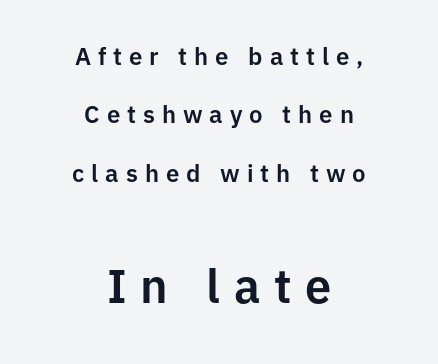
The strip under each line holds only bare page. Here the glyphs are tracked loosely, breaking word shapes into spaced letters. Summary of vertical rhythm: relaxed, with wide interline spacing. Note the varied advance widths — an 'i' is clearly narrower than an 'm'. The designer gave the closing block more size than the opening block. The font family rendered here belongs to the sans-serif group.
